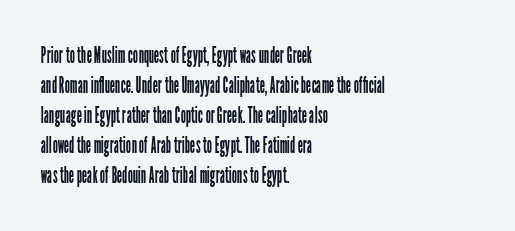
Q: Is the text bold? A: No.
Q: Is the text italic (slanted)? A: No, it is upright.
Q: Is the text underlined? A: No.
Q: How is the paragraph aligned? A: Left-aligned.
Q: Is the spacing between letters normal or unusually wide? A: Normal.
Q: Is the spacing between lines tight, normal or loose? A: Normal.
